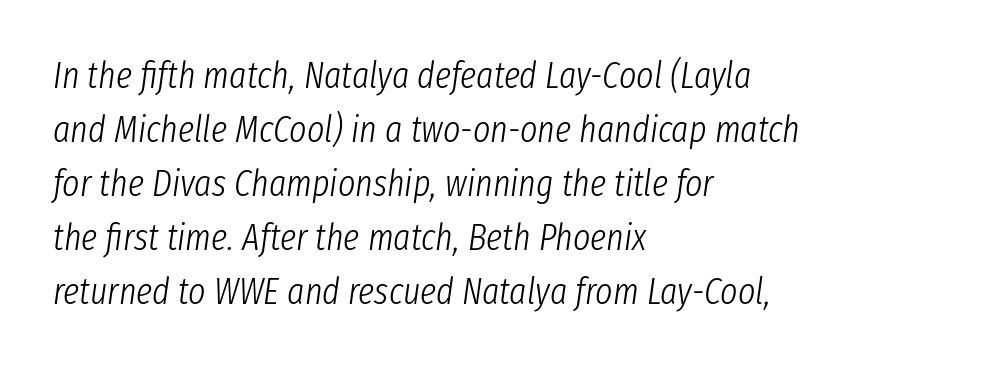
In CSS terms this would be text-align: left. Vertical stems look standard width or narrower in stroke. Each letter keeps its own natural width here, so spacing adapts to shape. Anything drawn beneath the words? Only blank space. Quick note: italic. A normal amount of white space separates one row of letters from the next.
